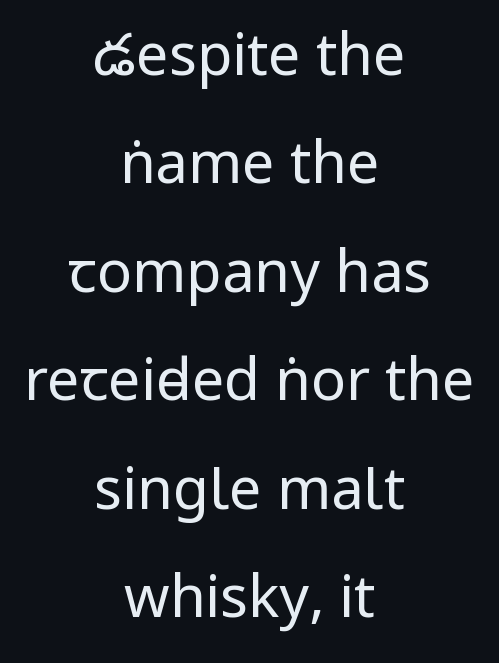
The strokes carry an ordinary text weight at most. Teacher's note: observe the equal gaps on both sides — that is centered alignment. Examine the stroke ends and you'll find no serifs. Nope, not italic — everything's standing straight.
